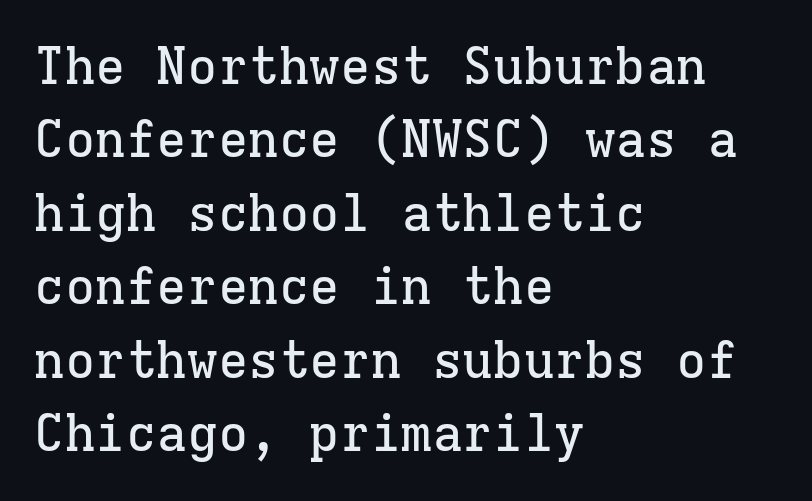
Q: Is the text italic (slanted)? A: No, it is upright.
Q: Is the typeface a serif or a sans-serif typeface? A: Serif.
Q: Is the text underlined? A: No.
Q: How is the paragraph aligned? A: Left-aligned.
Q: Is the spacing between letters normal or unusually wide? A: Normal.
Q: Is the spacing between lines tight, normal or loose? A: Normal.
Q: Width (condensed, normal, or wide)? A: Normal.
Q: Stroke contrast? A: Low.
Q: x-height? A: Medium.
Q: Monospaced? A: Yes.
